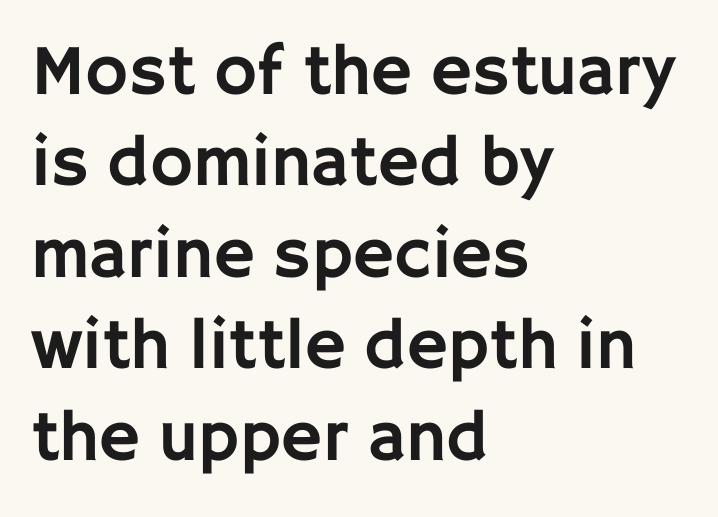
{"serif": "no", "italic": "no", "width": "normal", "stroke_contrast": "low", "x_height": "large", "monospaced": "no", "underline": "no", "align": "left", "line_spacing": "normal", "line_spacing_ratio": 1.27, "letter_spacing": "normal", "letter_spacing_em": 0.0, "glyph_px": 72}
